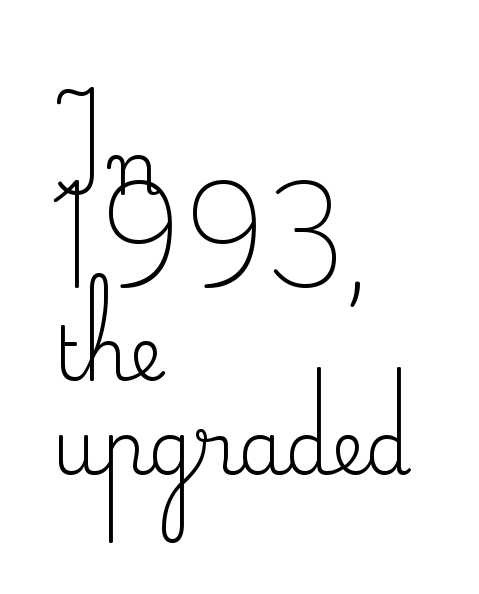
Casual observation: everything's shoved over to the left. Does the leading feel generous? No, just average. Typographically, this falls in the serif category. The rendering uses natural spacing where letterforms have individual widths. Summary of weight: not heavy and not bold.
